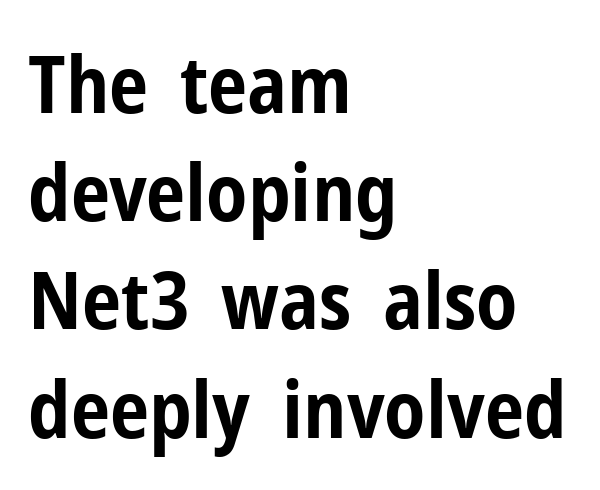
The letters stand upright; this is a roman face. Look at the stroke-to-counter ratio: heavy, a bold. Line beginnings align vertically; line endings do not. Characters follow at the spacing the type designer built in. The rendering uses a moderate line-height, typical for paragraphs. This is sans-serif lettering, the kind often seen on screens and signage.
